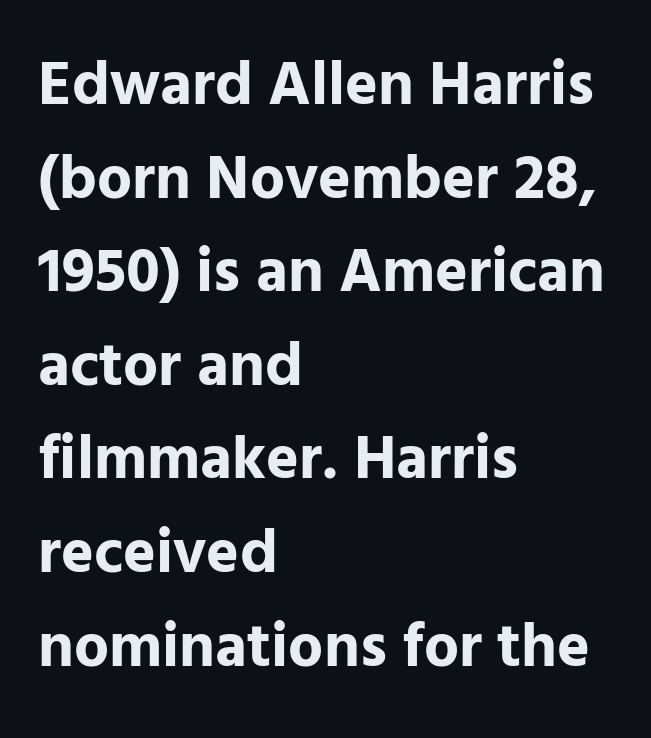
Font category for this specimen: sans-serif. The zone under the glyphs is completely vacant. Casual observation: everything's shoved over to the left. A dark, heavy texture on the line: the type is bold. What's the leading like? Ordinary, nothing unusual.
